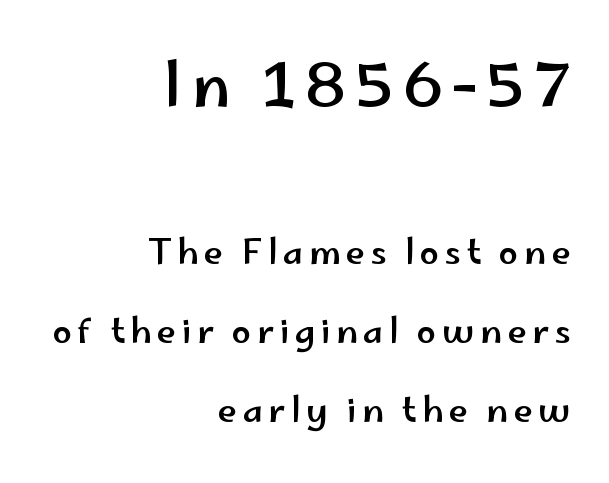
The rendering shrinks the type as you move from the upper chunk to the lower. Do the characters align in a grid? No, the font is proportional. The vertical gap from one line to the next is large. This is sans-serif lettering, the kind often seen on screens and signage. Does the lettering tilt? It doesn't — this is upright.
